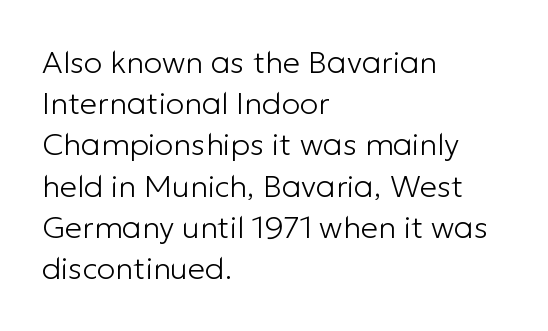
{"serif": "no", "italic": "no", "bold": "no", "weight": "light", "width": "normal", "stroke_contrast": "low", "x_height": "medium", "monospaced": "no", "underline": "no", "align": "left", "line_spacing": "normal", "line_spacing_ratio": 1.33, "letter_spacing": "normal", "letter_spacing_em": 0.0, "glyph_px": 31}
